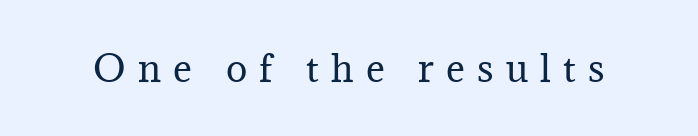
The image shows 36 px regular-weight serif type, upright; set unusually wide letter spacing (+0.34 em), not underlined; medium stroke contrast and a medium x-height.
